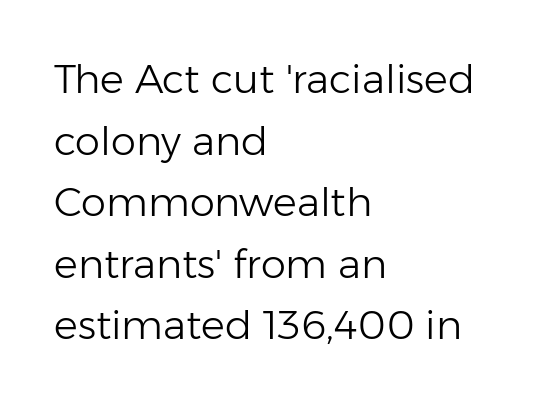
{"serif": "no", "italic": "no", "bold": "no", "weight": "light", "width": "normal", "stroke_contrast": "low", "x_height": "medium", "monospaced": "no", "underline": "no", "align": "left", "line_spacing": "normal", "line_spacing_ratio": 1.54, "letter_spacing": "normal", "letter_spacing_em": 0.0, "glyph_px": 40}
